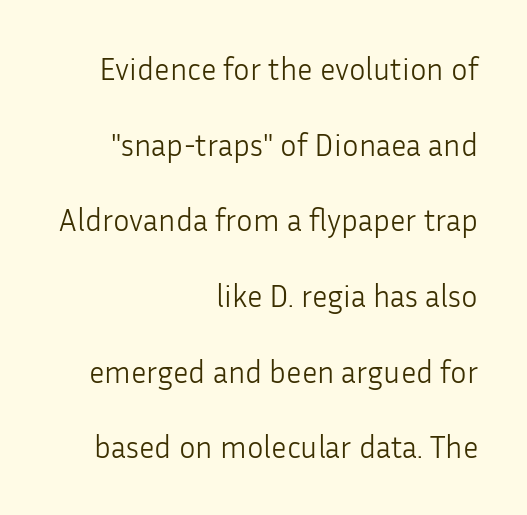
Character widths vary here, with narrow letters taking less room than wide ones. Each letter's strokes conclude bluntly, with no projecting serifs. Where is the straight margin? On the right. Inter-character spacing is left at the font's built-in metrics.
